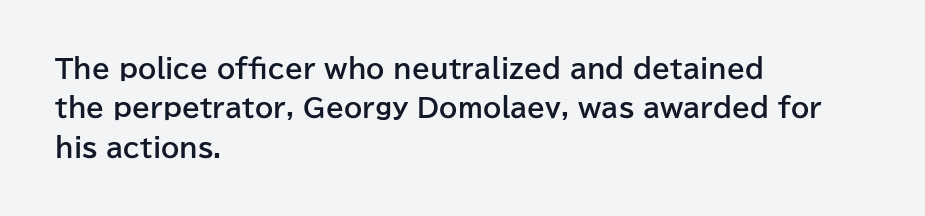
{"italic": "no", "bold": "yes", "underline": "no", "align": "left", "line_spacing": "normal", "line_spacing_ratio": 1.51, "letter_spacing": "normal", "letter_spacing_em": 0.0, "glyph_px": 26}
